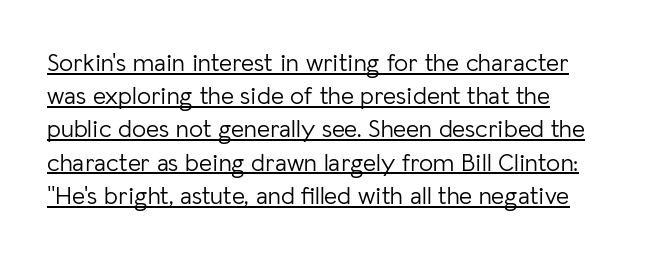
Q: Is the text bold? A: No.
Q: Is the text italic (slanted)? A: No, it is upright.
Q: Is the text underlined? A: Yes.
Q: How is the paragraph aligned? A: Left-aligned.
Q: Is the spacing between letters normal or unusually wide? A: Normal.
Q: Is the spacing between lines tight, normal or loose? A: Normal.
